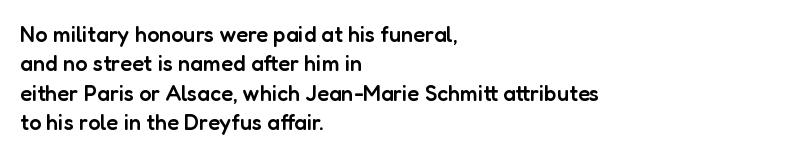
{"italic": "no", "bold": "semi", "underline": "no", "align": "left", "line_spacing": "normal", "line_spacing_ratio": 1.34, "letter_spacing": "normal", "letter_spacing_em": 0.0, "glyph_px": 22}
